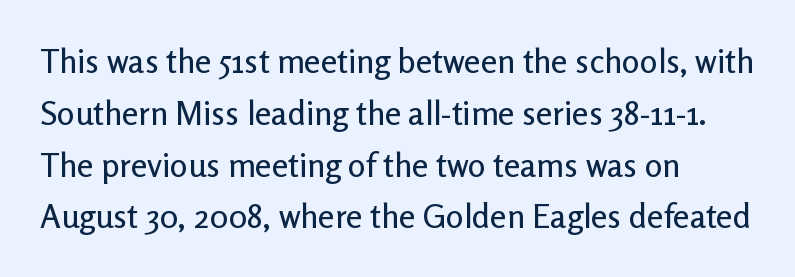
{"serif": "no", "italic": "no", "width": "normal", "stroke_contrast": "low", "x_height": "medium", "monospaced": "no", "underline": "no", "align": "left", "line_spacing": "normal", "line_spacing_ratio": 1.57, "letter_spacing": "normal", "letter_spacing_em": 0.0, "glyph_px": 33}
